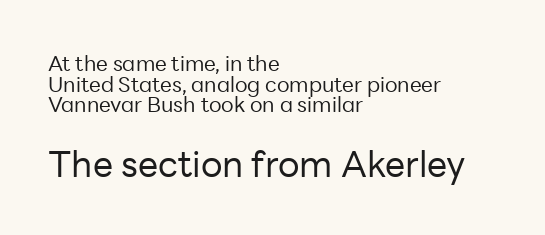
Q: Is the text bold? A: No.
Q: Is the text italic (slanted)? A: No, it is upright.
Q: Is the typeface a serif or a sans-serif typeface? A: Sans-serif.
Q: Is the text underlined? A: No.
Q: How is the paragraph aligned? A: Left-aligned.
Q: Is the spacing between letters normal or unusually wide? A: Normal.
Q: Is the spacing between lines tight, normal or loose? A: Tight.
Q: Which block of text is set in a larger size, the first (top) or the second (bottom)? A: The second (bottom) one.
Q: Width (condensed, normal, or wide)? A: Normal.
Q: Stroke contrast? A: Low.
Q: x-height? A: Medium.
Q: Monospaced? A: No.
